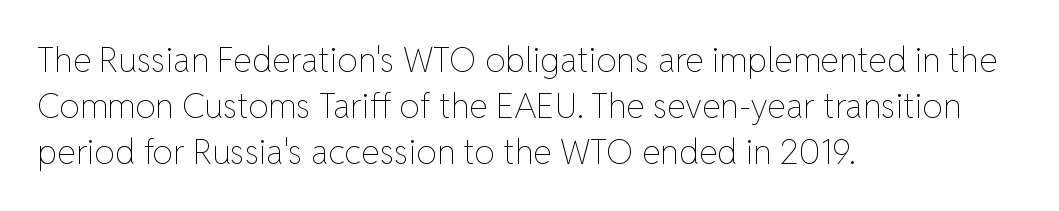
Q: Is the text bold? A: No.
Q: Is the text italic (slanted)? A: No, it is upright.
Q: Is the text underlined? A: No.
Q: How is the paragraph aligned? A: Left-aligned.
Q: Is the spacing between letters normal or unusually wide? A: Normal.
Q: Is the spacing between lines tight, normal or loose? A: Normal.
Q: Width (condensed, normal, or wide)? A: Normal.
Q: Stroke contrast? A: Low.
Q: x-height? A: Medium.
Q: Monospaced? A: No.
